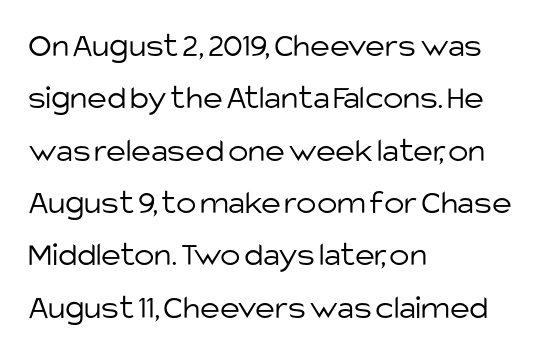
The image shows 34 px light sans-serif type, upright; set left-aligned, normal line spacing (1.54x), normal letter spacing, not underlined; low stroke contrast and a large x-height.
